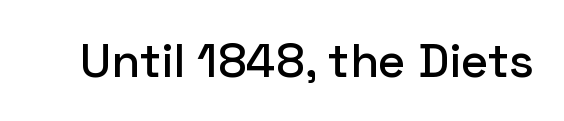
The image shows 47 px sans-serif type, upright; set normal letter spacing, not underlined; low stroke contrast and a medium x-height.
